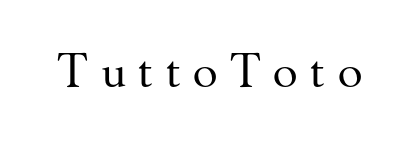
The image shows 46 px regular-weight serif type, upright; set unusually wide letter spacing (+0.27 em), not underlined; medium stroke contrast and a small x-height.
